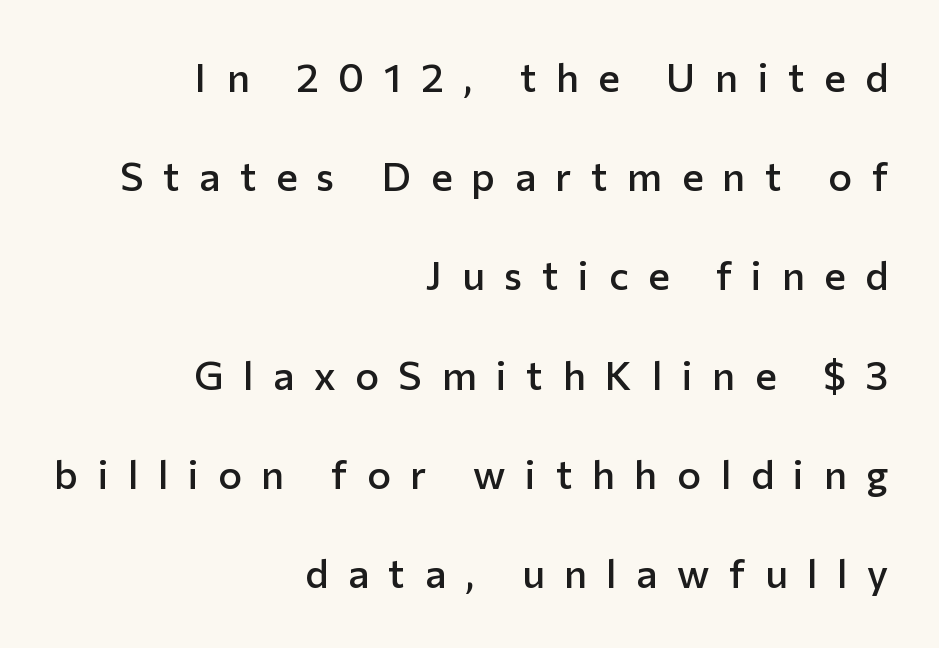
The image shows 40 px semibold sans-serif type, upright; set right-aligned, loose line spacing (2.48x), unusually wide letter spacing (+0.49 em), not underlined; low stroke contrast and a medium x-height.
